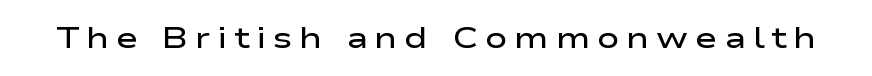
The image shows 30 px semibold, wide sans-serif type, upright; set unusually wide letter spacing (+0.22 em), not underlined; low stroke contrast and a medium x-height.
